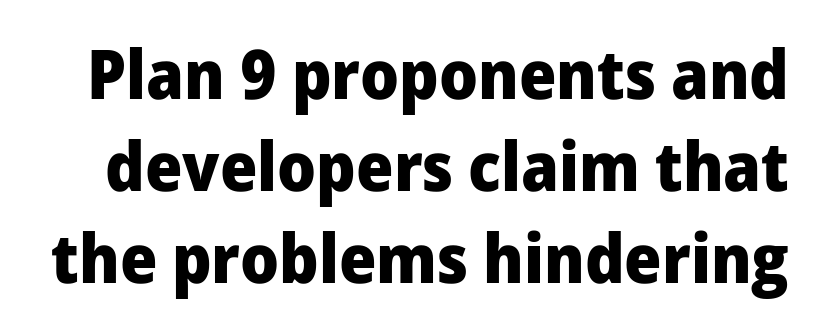
The image shows 68 px heavy sans-serif type, upright; set normal line spacing (1.35x), normal letter spacing, not underlined; low stroke contrast and a medium x-height.
